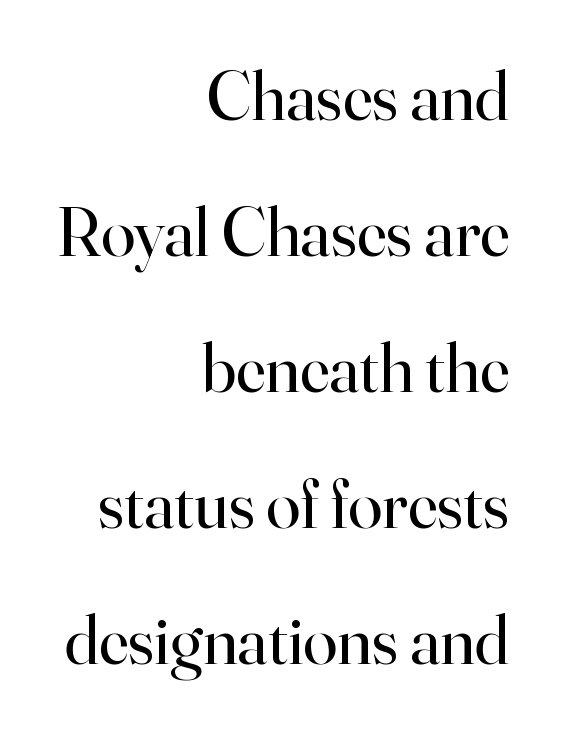
This block would shrink considerably if given ordinary leading; it's expanded now. The paragraph shown leans on its right margin. Does the type have serifs? Yes, each stem ends in a small foot. A light-to-regular cut is what we see here. Anything drawn beneath the words? Only blank space.
